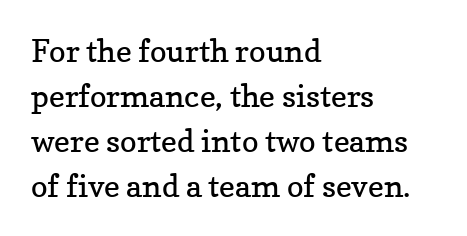
The passage shown is typed in a proportional face where columns would drift. The face used here is rendered with its standard letterfit. When letters stand straight like this, we call the style roman or upright. Heft: none added — not bold.
